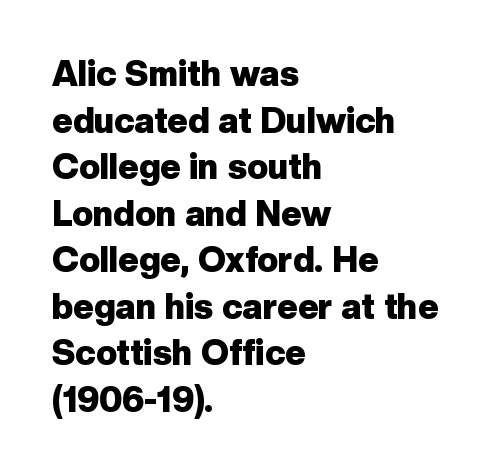
The image shows 35 px heavy sans-serif type, upright; set left-aligned, normal line spacing (1.33x), normal letter spacing, not underlined; low stroke contrast and a medium x-height.
